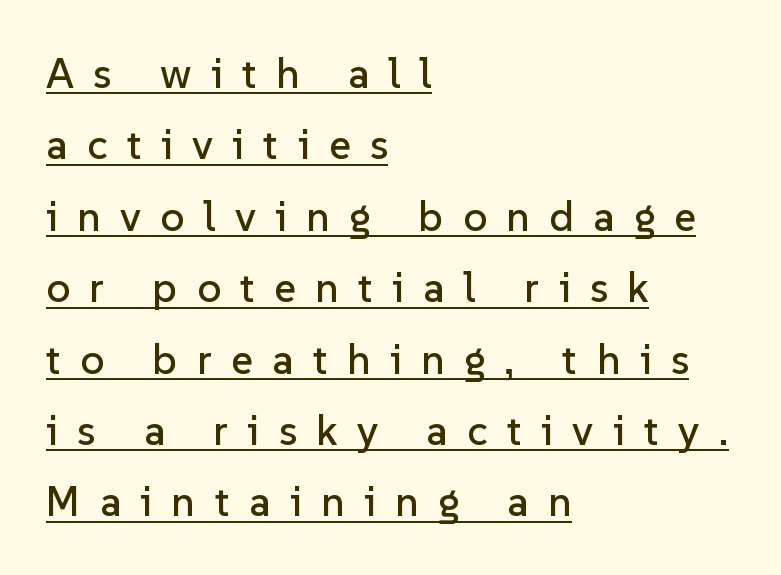
Q: Is the text italic (slanted)? A: No, it is upright.
Q: Is the typeface a serif or a sans-serif typeface? A: Sans-serif.
Q: Is the text underlined? A: Yes.
Q: How is the paragraph aligned? A: Left-aligned.
Q: Is the spacing between letters normal or unusually wide? A: Unusually wide.
Q: Is the spacing between lines tight, normal or loose? A: Normal.
Q: Width (condensed, normal, or wide)? A: Normal.
Q: Stroke contrast? A: Low.
Q: x-height? A: Medium.
Q: Monospaced? A: No.
